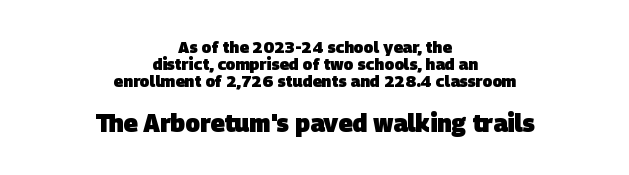
Quick note: underline off. The following chunk of copy outweighs the initial chunk in type size. Does the copy run flush right? No — it is centered line by line. Look at the tracking — it's just the regular setting, nothing added. What's the leading like? Squeezed, with rows nearly overlapping. Every letter is thick-stroked: bold, no question.
